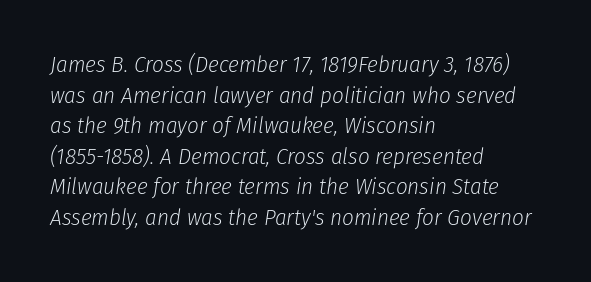
{"italic": "yes", "lean": "right", "slant_degrees": 8, "bold": "no", "underline": "no", "align": "left", "line_spacing": "normal", "line_spacing_ratio": 1.33, "letter_spacing": "normal", "letter_spacing_em": 0.0, "glyph_px": 23}
